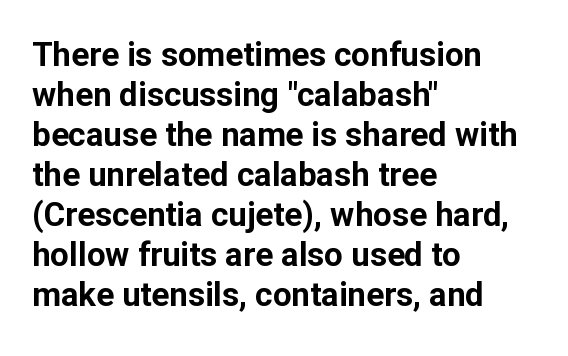
The image shows 33 px bold sans-serif type, upright; set left-aligned, line spacing 1.21x, normal letter spacing, not underlined; low stroke contrast and a medium x-height.
